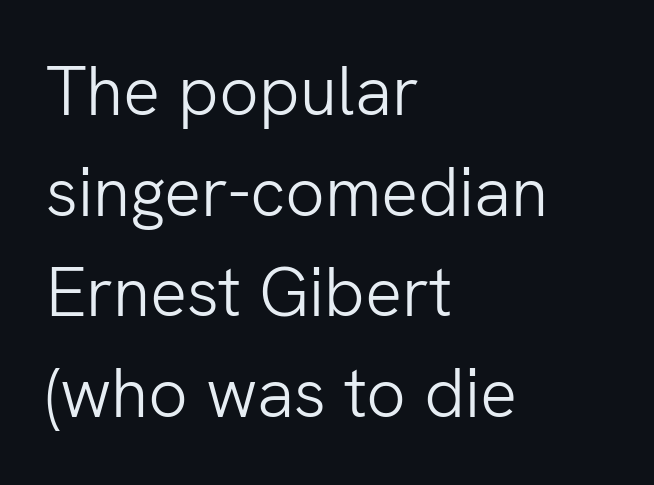
{"serif": "no", "italic": "no", "bold": "no", "weight": "light", "width": "normal", "stroke_contrast": "low", "x_height": "medium", "monospaced": "no", "underline": "no", "align": "left", "line_spacing": "normal", "line_spacing_ratio": 1.46, "letter_spacing": "normal", "letter_spacing_em": 0.0, "glyph_px": 69}
